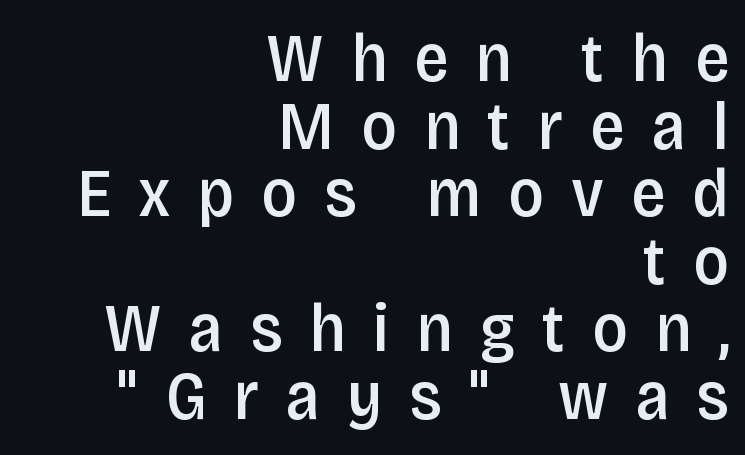
The image shows 69 px semibold, condensed sans-serif type, upright; set right-aligned, tight line spacing (0.98x), unusually wide letter spacing (+0.39 em), not underlined; low stroke contrast and a large x-height.
